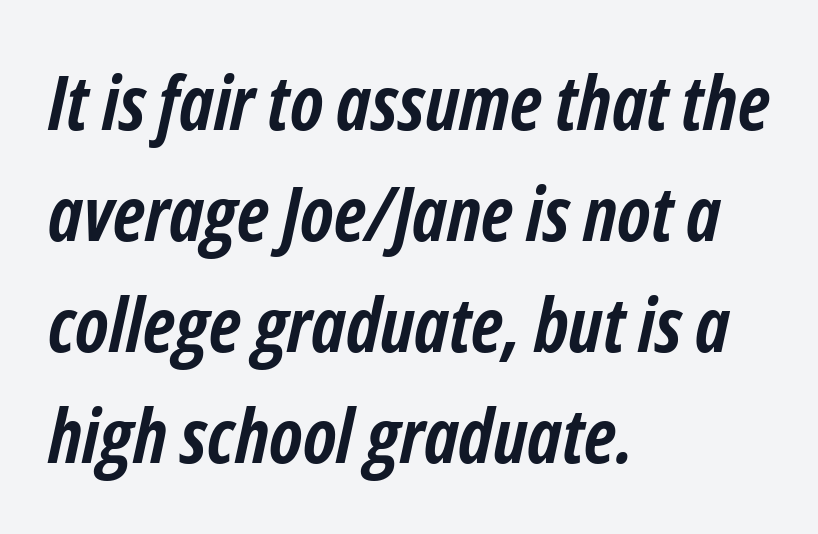
Q: Is the text bold? A: Yes.
Q: Is the text italic (slanted)? A: Yes, it leans right by about 12 degrees.
Q: Is the text underlined? A: No.
Q: How is the paragraph aligned? A: Left-aligned.
Q: Is the spacing between letters normal or unusually wide? A: Normal.
Q: Is the spacing between lines tight, normal or loose? A: Normal.
Q: Width (condensed, normal, or wide)? A: Condensed.
Q: Stroke contrast? A: Low.
Q: x-height? A: Medium.
Q: Monospaced? A: No.
